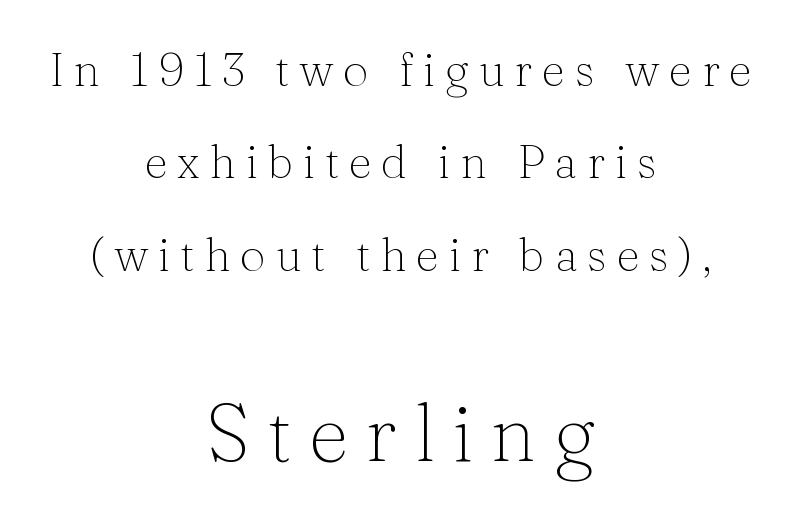
The tracking reads as deliberately expanded to a designer's eye. The font's upright variant was chosen for this text. The paragraph shown floats in the horizontal middle. The typesetting does not lean heavy: it is not bold. Type size steps up from the first block to the second.
